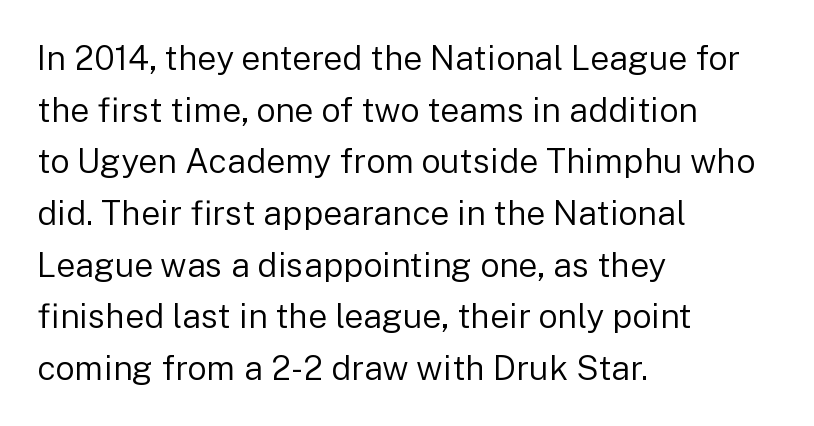
{"serif": "no", "italic": "no", "bold": "no", "weight": "regular", "width": "normal", "stroke_contrast": "low", "x_height": "medium", "monospaced": "no", "underline": "no", "align": "left", "line_spacing": "normal", "line_spacing_ratio": 1.52, "letter_spacing": "normal", "letter_spacing_em": 0.0, "glyph_px": 34}
